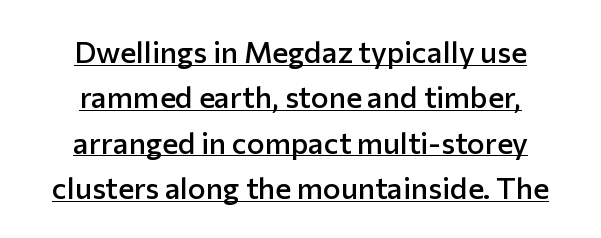
{"serif": "no", "italic": "no", "bold": "semi", "weight": "semibold", "width": "normal", "stroke_contrast": "low", "x_height": "medium", "monospaced": "no", "underline": "yes", "align": "center", "line_spacing": "normal", "line_spacing_ratio": 1.51, "letter_spacing": "normal", "letter_spacing_em": 0.0, "glyph_px": 30}
